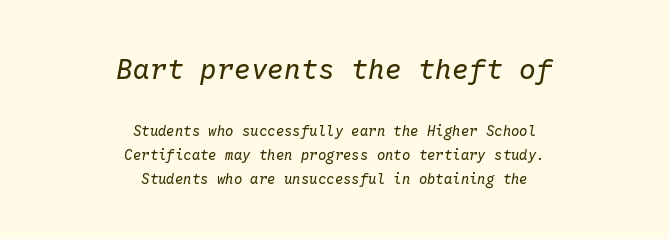
{"italic": "yes", "lean": "right", "slant_degrees": 10, "bold": "no", "weight": "regular", "width": "normal", "stroke_contrast": "low", "x_height": "medium", "monospaced": "yes", "underline": "no", "align": "center", "line_spacing_ratio": 1.72, "letter_spacing": "normal", "letter_spacing_em": 0.0, "larger_block": "first", "size_ratio": 2.0, "glyph_px": 28}
